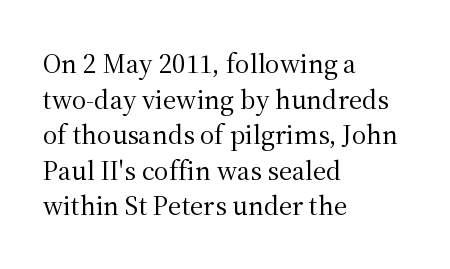
Q: Is the text bold? A: No.
Q: Is the text italic (slanted)? A: No, it is upright.
Q: Is the typeface a serif or a sans-serif typeface? A: Serif.
Q: Is the text underlined? A: No.
Q: How is the paragraph aligned? A: Left-aligned.
Q: Is the spacing between letters normal or unusually wide? A: Normal.
Q: Is the spacing between lines tight, normal or loose? A: Normal.
Q: Width (condensed, normal, or wide)? A: Normal.
Q: Stroke contrast? A: Medium.
Q: x-height? A: Medium.
Q: Monospaced? A: No.
